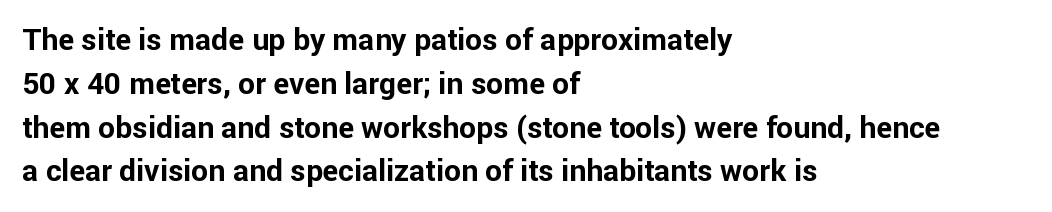
The image shows 30 px bold sans-serif type, upright; set left-aligned, normal line spacing (1.46x), normal letter spacing, not underlined; low stroke contrast and a medium x-height.
